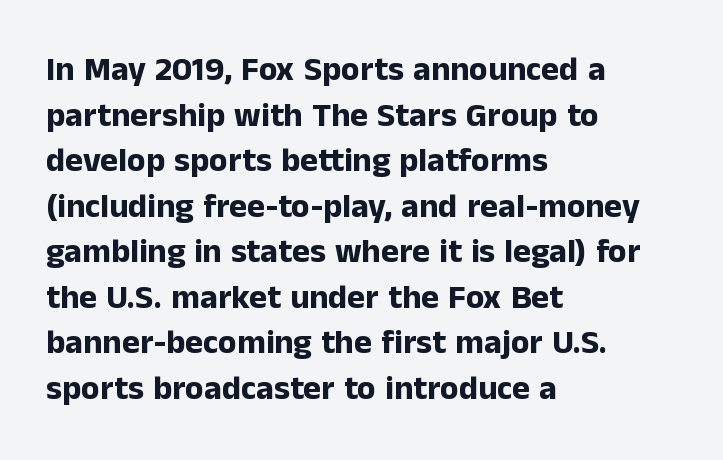
The image shows 34 px bold sans-serif type, upright; set left-aligned, normal line spacing (1.34x), normal letter spacing, not underlined; low stroke contrast and a medium x-height.
